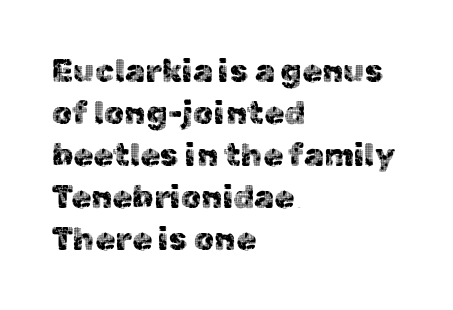
{"serif": "no", "italic": "no", "width": "normal", "x_height": "medium", "monospaced": "no", "underline": "no", "align": "left", "line_spacing": "normal", "line_spacing_ratio": 1.31, "letter_spacing": "normal", "letter_spacing_em": 0.0, "glyph_px": 32}
